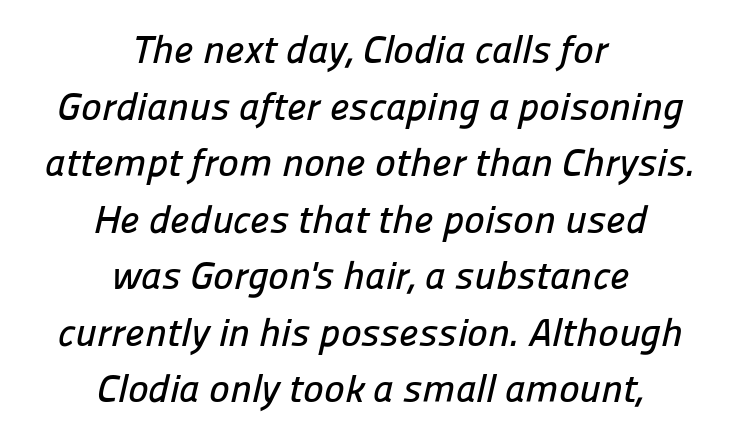
{"serif": "no", "width": "normal", "stroke_contrast": "low", "x_height": "medium", "monospaced": "no", "underline": "no", "align": "center", "line_spacing": "normal", "line_spacing_ratio": 1.45, "letter_spacing": "normal", "letter_spacing_em": 0.0, "glyph_px": 39}
